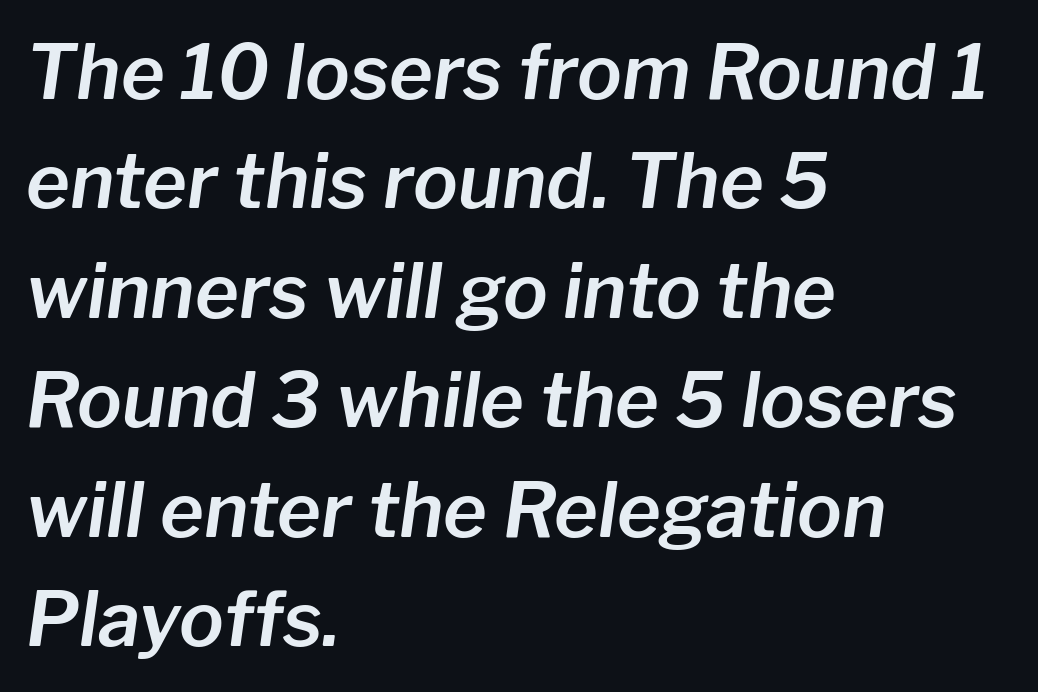
This rendering uses left alignment, leaving the right contour irregular. The rows are spaced the way most documents space them. Character widths vary here, with narrow letters taking less room than wide ones. Words appear dense and cohesive because spacing is normal. Each row of text sits above clean, open space. There's an unmistakable incline to the writing here.
